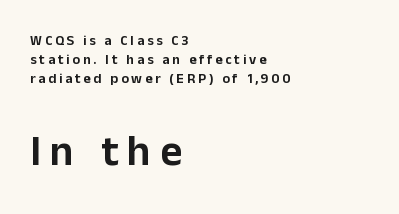
The image shows 43 px sans-serif type, upright; set left-aligned, normal line spacing (1.35x), unusually wide letter spacing (+0.2 em), not underlined; the second (bottom) block is 3.07x larger; low stroke contrast and a medium x-height.
